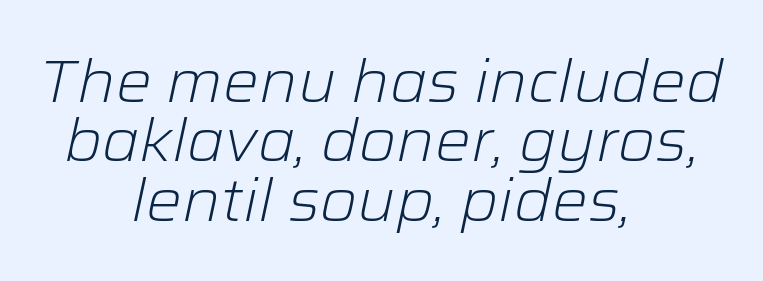
The image shows 60 px light type, italic (leaning right); set centered, tight line spacing (0.99x), normal letter spacing, not underlined; low stroke contrast and a medium x-height.
